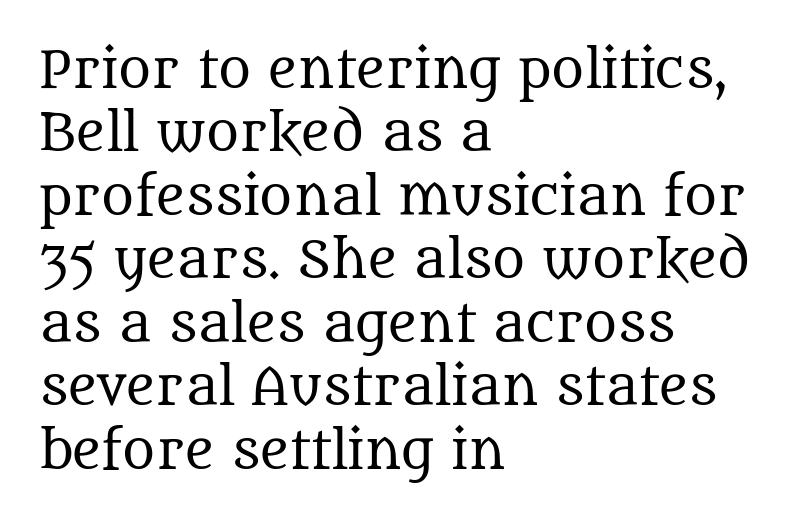
{"serif": "yes", "italic": "no", "bold": "no", "weight": "regular", "width": "normal", "stroke_contrast": "medium", "x_height": "large", "monospaced": "no", "underline": "no", "align": "left", "line_spacing": "normal", "line_spacing_ratio": 1.27, "letter_spacing": "normal", "letter_spacing_em": 0.0, "glyph_px": 50}
